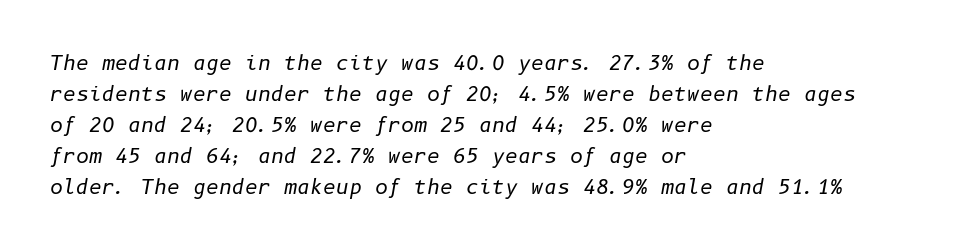
Q: Is the text bold? A: No.
Q: Is the text italic (slanted)? A: Yes, it leans right by about 10 degrees.
Q: Is the text underlined? A: No.
Q: How is the paragraph aligned? A: Left-aligned.
Q: Is the spacing between letters normal or unusually wide? A: Normal.
Q: Is the spacing between lines tight, normal or loose? A: Normal.
